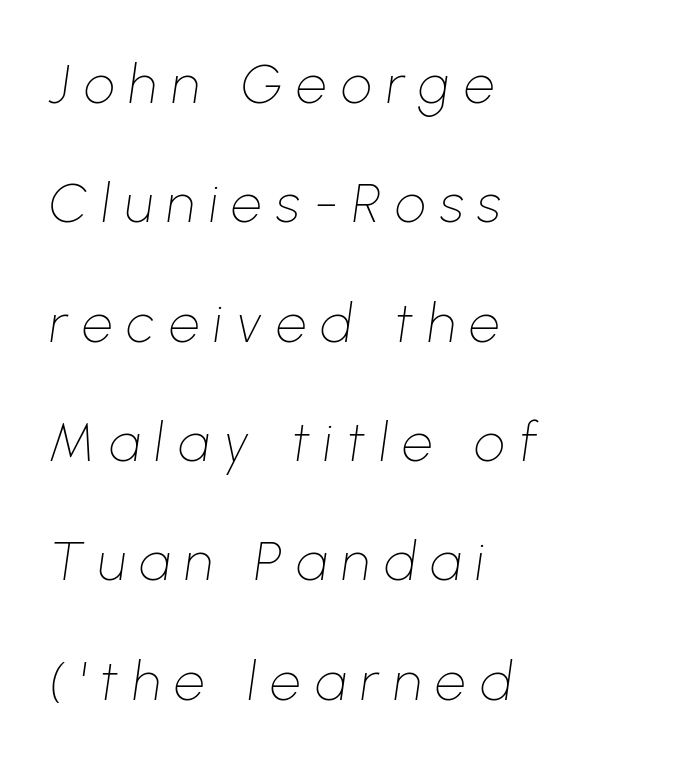
Glyph-to-glyph distance is far greater than everyday printed text. Alignment: flush left. Horizontal bands of white between lines are thick stripes. The baseline area is clear. The typesetting does not lean heavy: it is not bold. The letters are slanted; this is an italic face.
